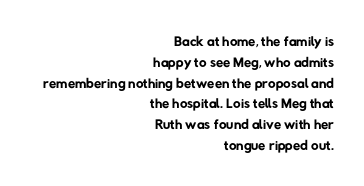
{"bold": "no", "underline": "no", "align": "right", "line_spacing": "tight", "line_spacing_ratio": 0.99, "letter_spacing": "normal", "letter_spacing_em": 0.0, "glyph_px": 21}
